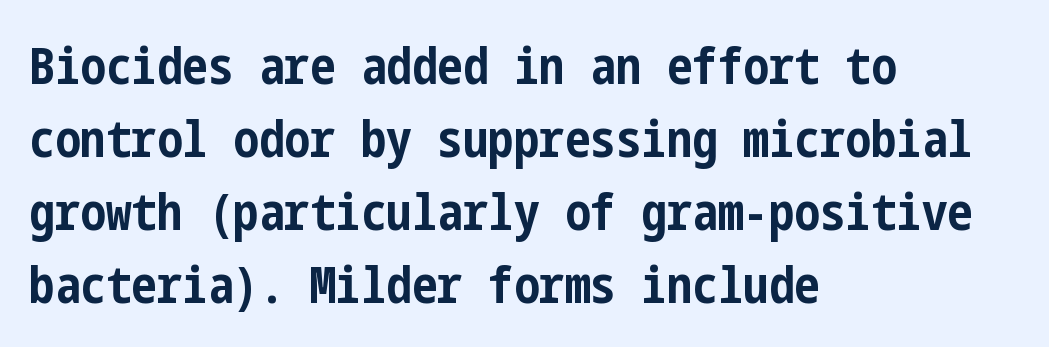
Q: Is the text bold? A: Yes.
Q: Is the text italic (slanted)? A: No, it is upright.
Q: Is the typeface a serif or a sans-serif typeface? A: Sans-serif.
Q: Is the text underlined? A: No.
Q: How is the paragraph aligned? A: Left-aligned.
Q: Is the spacing between letters normal or unusually wide? A: Normal.
Q: Is the spacing between lines tight, normal or loose? A: Normal.
Q: Width (condensed, normal, or wide)? A: Condensed.
Q: Stroke contrast? A: Low.
Q: x-height? A: Medium.
